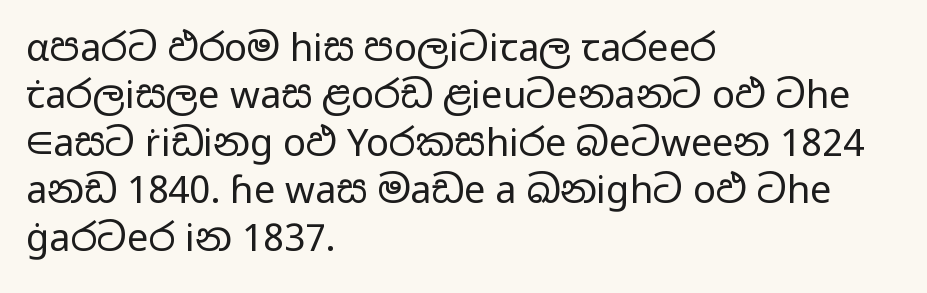
The image shows 38 px regular-weight, wide sans-serif type, upright; set left-aligned, normal line spacing (1.25x), normal letter spacing, not underlined; low stroke contrast and a medium x-height.
